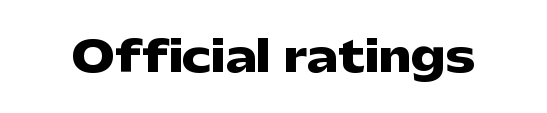
{"serif": "no", "italic": "no", "bold": "yes", "weight": "heavy", "width": "wide", "stroke_contrast": "low", "x_height": "medium", "monospaced": "no", "underline": "no", "letter_spacing": "normal", "letter_spacing_em": 0.0, "glyph_px": 42}
